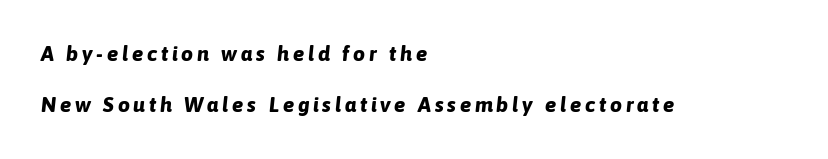
{"italic": "yes", "lean": "right", "slant_degrees": 6, "bold": "yes", "underline": "no", "align": "left", "line_spacing": "loose", "line_spacing_ratio": 2.41, "glyph_px": 21}
